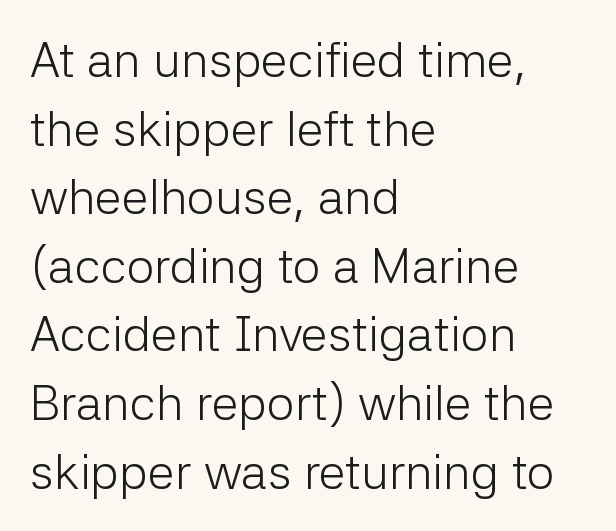
Q: Is the text bold? A: No.
Q: Is the text italic (slanted)? A: No, it is upright.
Q: Is the typeface a serif or a sans-serif typeface? A: Sans-serif.
Q: Is the text underlined? A: No.
Q: How is the paragraph aligned? A: Left-aligned.
Q: Is the spacing between letters normal or unusually wide? A: Normal.
Q: Is the spacing between lines tight, normal or loose? A: Normal.
Q: Width (condensed, normal, or wide)? A: Normal.
Q: Stroke contrast? A: Low.
Q: x-height? A: Medium.
Q: Monospaced? A: No.
